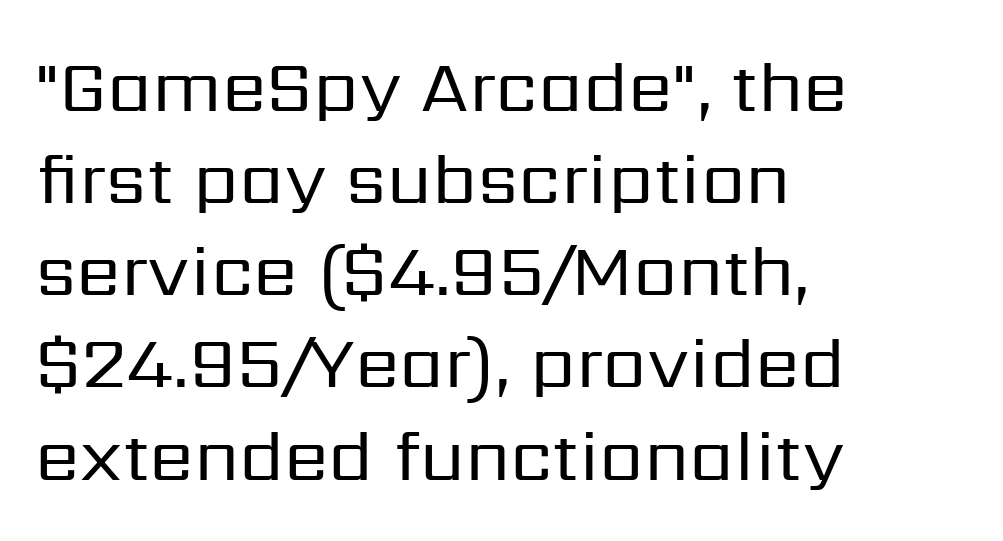
{"serif": "no", "italic": "no", "bold": "no", "weight": "regular", "width": "normal", "stroke_contrast": "low", "x_height": "medium", "monospaced": "no", "underline": "no", "align": "left", "line_spacing": "normal", "line_spacing_ratio": 1.28, "letter_spacing": "normal", "letter_spacing_em": 0.0, "glyph_px": 72}
